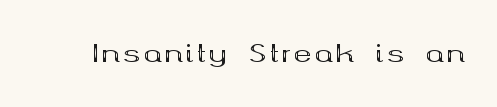
The image shows 24 px bold type, upright; set not underlined.
